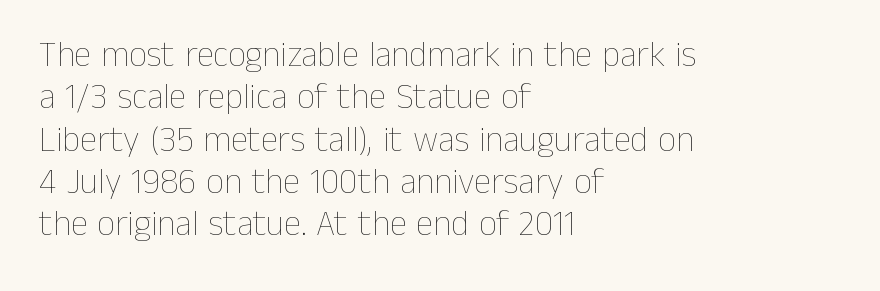
The image shows 35 px thin type, upright; set left-aligned, line spacing 1.21x, normal letter spacing, not underlined; low stroke contrast and a medium x-height.
